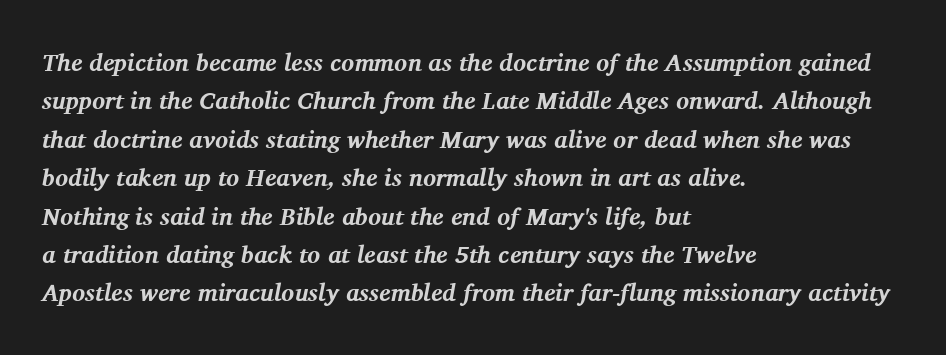
Q: Is the text bold? A: Yes.
Q: Is the text italic (slanted)? A: Yes, it leans right by about 11 degrees.
Q: Is the text underlined? A: No.
Q: How is the paragraph aligned? A: Left-aligned.
Q: Is the spacing between letters normal or unusually wide? A: Normal.
Q: Is the spacing between lines tight, normal or loose? A: Normal.
